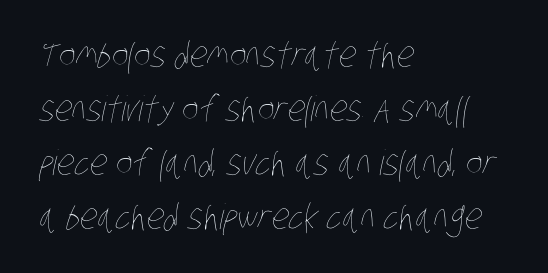
Q: Is the text bold? A: No.
Q: Is the text underlined? A: No.
Q: How is the paragraph aligned? A: Left-aligned.
Q: Is the spacing between letters normal or unusually wide? A: Normal.
Q: Is the spacing between lines tight, normal or loose? A: Normal.
Q: Width (condensed, normal, or wide)? A: Condensed.
Q: Stroke contrast? A: Low.
Q: x-height? A: Large.
Q: Monospaced? A: No.
